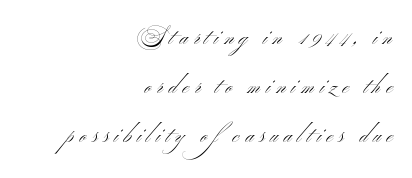
The image shows 22 px text type; set right-aligned, loose line spacing (2.22x), unusually wide letter spacing (+0.27 em), not underlined.
